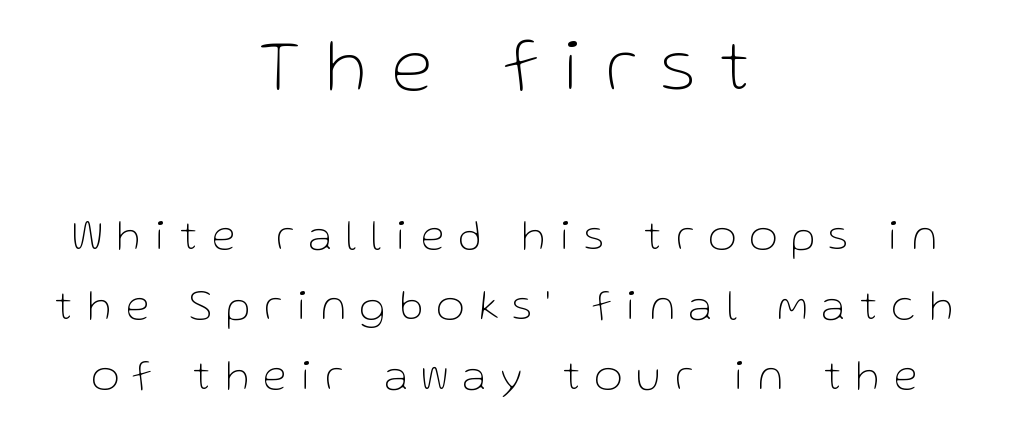
{"serif": "no", "italic": "no", "bold": "no", "weight": "thin", "width": "normal", "stroke_contrast": "low", "x_height": "medium", "monospaced": "no", "underline": "no", "align": "center", "line_spacing": "normal", "line_spacing_ratio": 1.62, "letter_spacing": "wide", "letter_spacing_em": 0.34, "larger_block": "first", "size_ratio": 1.74, "glyph_px": 75}
